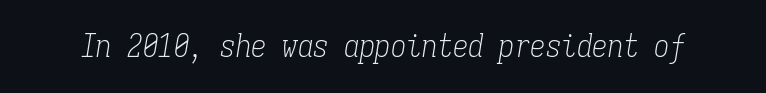
Note the uniform advance width — an 'i' takes as much space as an 'm'. There is no visible air inserted between adjacent glyphs. The glyphs are unaccompanied by any horizontal stroke below them. The glyphs look as if they've been sheared to an angle. Observe the serifs anchoring each vertical stroke in this sample. Think standard paragraph weight, or any step lighter than that.
